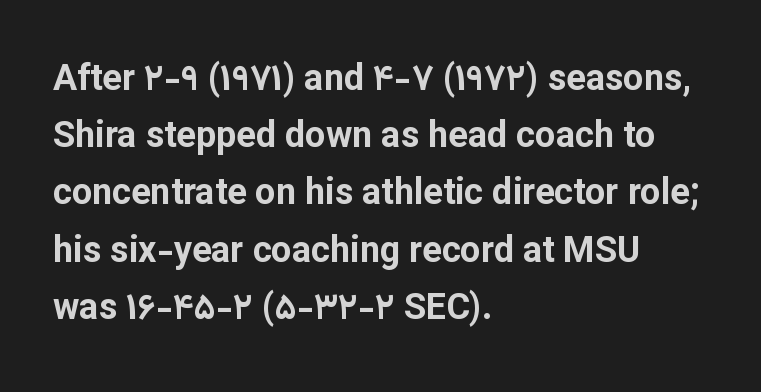
The image shows 36 px bold sans-serif type, upright; set left-aligned, normal line spacing (1.59x), normal letter spacing, not underlined; low stroke contrast and a medium x-height.
